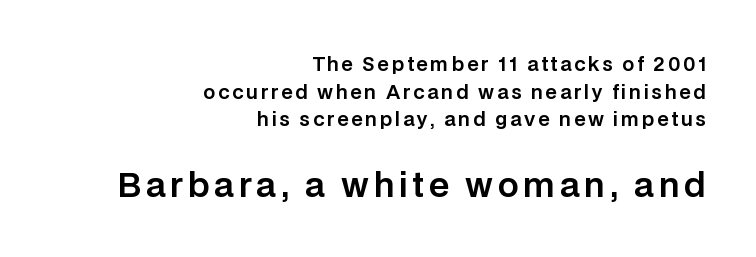
Q: Is the text italic (slanted)? A: No, it is upright.
Q: Is the typeface a serif or a sans-serif typeface? A: Sans-serif.
Q: Is the text underlined? A: No.
Q: How is the paragraph aligned? A: Right-aligned.
Q: Is the spacing between lines tight, normal or loose? A: Normal.
Q: Which block of text is set in a larger size, the first (top) or the second (bottom)? A: The second (bottom) one.
Q: Width (condensed, normal, or wide)? A: Normal.
Q: Stroke contrast? A: Low.
Q: x-height? A: Large.
Q: Monospaced? A: No.
